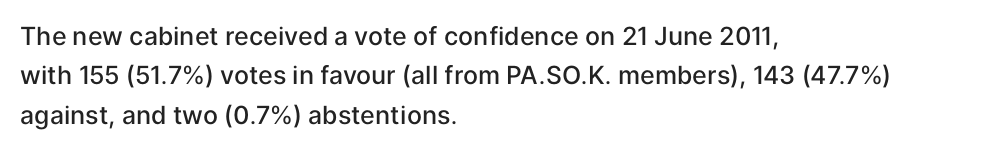
Q: Is the text bold? A: Semi-bold.
Q: Is the text italic (slanted)? A: No, it is upright.
Q: Is the text underlined? A: No.
Q: How is the paragraph aligned? A: Left-aligned.
Q: Is the spacing between letters normal or unusually wide? A: Normal.
Q: Is the spacing between lines tight, normal or loose? A: Normal.
